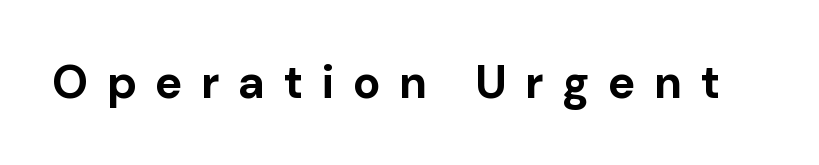
Q: Is the text bold? A: Yes.
Q: Is the text italic (slanted)? A: No, it is upright.
Q: Is the typeface a serif or a sans-serif typeface? A: Sans-serif.
Q: Is the text underlined? A: No.
Q: Is the spacing between letters normal or unusually wide? A: Unusually wide.
Q: Width (condensed, normal, or wide)? A: Normal.
Q: Stroke contrast? A: Low.
Q: x-height? A: Medium.
Q: Monospaced? A: No.
